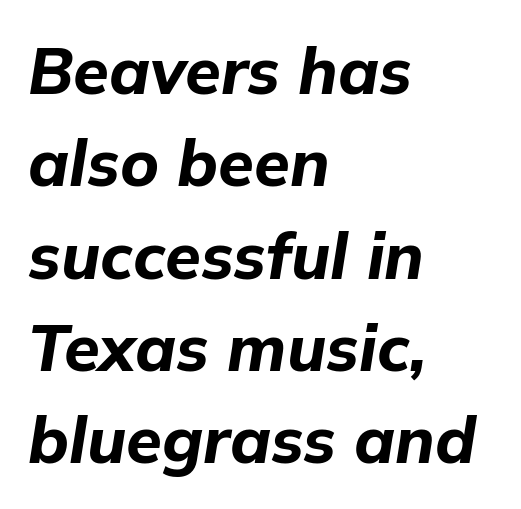
Q: Is the text bold? A: Yes.
Q: Is the text italic (slanted)? A: Yes, it leans right by about 9 degrees.
Q: Is the text underlined? A: No.
Q: How is the paragraph aligned? A: Left-aligned.
Q: Is the spacing between letters normal or unusually wide? A: Normal.
Q: Is the spacing between lines tight, normal or loose? A: Normal.
Q: Width (condensed, normal, or wide)? A: Normal.
Q: Stroke contrast? A: Low.
Q: x-height? A: Medium.
Q: Monospaced? A: No.
